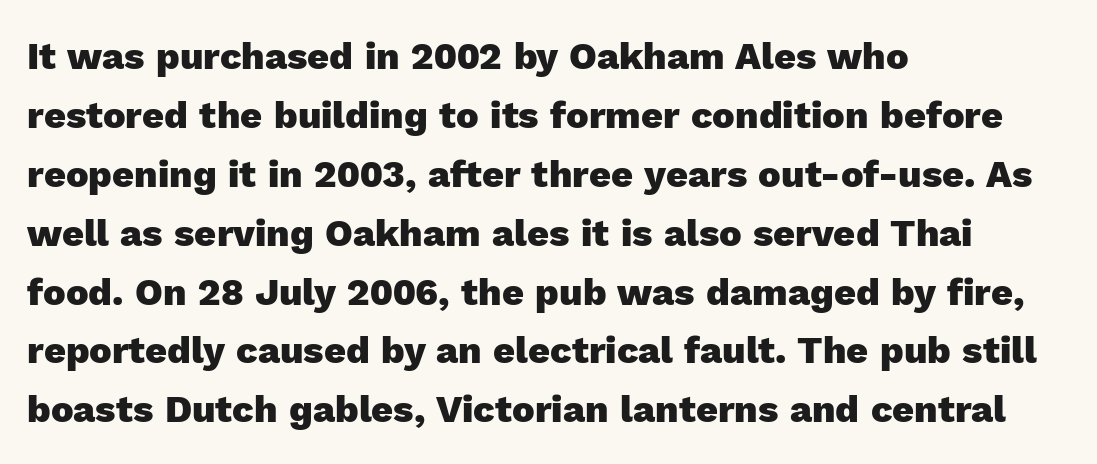
Nobody touched the tracking dial on this one. Varying glyph widths throughout — classic text-font behaviour. Regular leading. The face used here has the dense, thick strokes of a bold.
